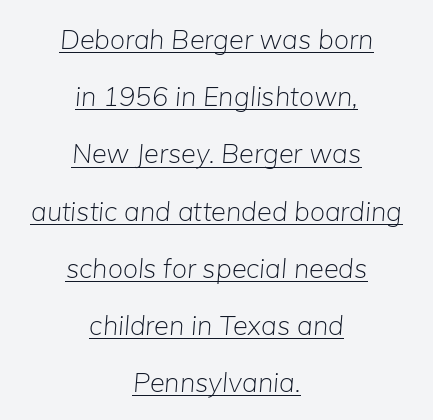
{"italic": "yes", "lean": "right", "slant_degrees": 5, "bold": "no", "underline": "yes", "align": "center", "line_spacing": "loose", "line_spacing_ratio": 2.12, "letter_spacing": "normal", "letter_spacing_em": 0.0, "glyph_px": 27}
